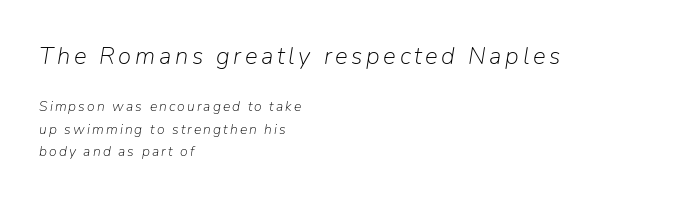
Character size in the leading block exceeds that of the trailing block. This sample uses an oblique cut, with every glyph tilted off the vertical. In CSS terms this would be text-align: left. Vertical spacing — default. This is not heavy type; no bold has been used. The specimen omits any rule beneath the text block's lines.
